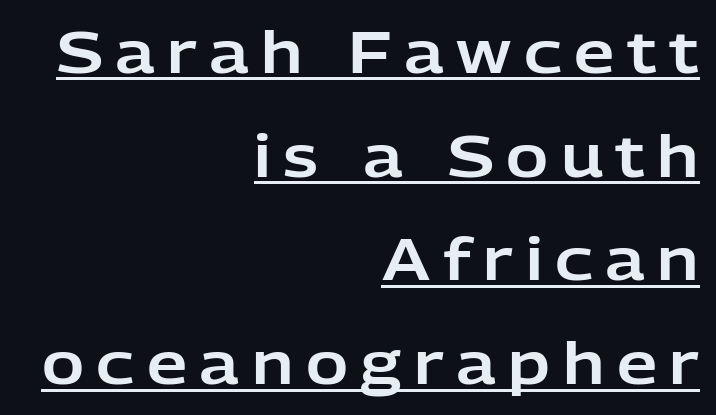
The image shows 57 px sans-serif type, upright; set right-aligned, line spacing 1.82x, unusually wide letter spacing (+0.22 em), underlined; low stroke contrast and a medium x-height.
